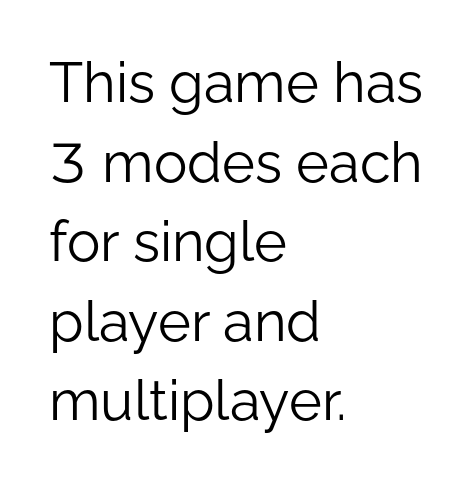
Every stem runs plumb, perpendicular to the baseline. Counters stay open thanks to moderate or lighter strokes. Line beginnings align vertically; line endings do not. The passage shown is typed in a proportional face where columns would drift. Baseline-to-baseline distance is the conventional proportion of letter height.
